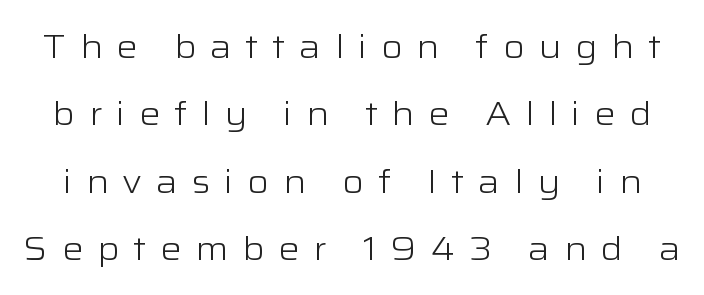
{"serif": "no", "italic": "no", "bold": "no", "weight": "light", "width": "wide", "stroke_contrast": "low", "x_height": "medium", "monospaced": "no", "underline": "no", "line_spacing": "loose", "line_spacing_ratio": 2.04, "letter_spacing": "wide", "letter_spacing_em": 0.42, "glyph_px": 33}
